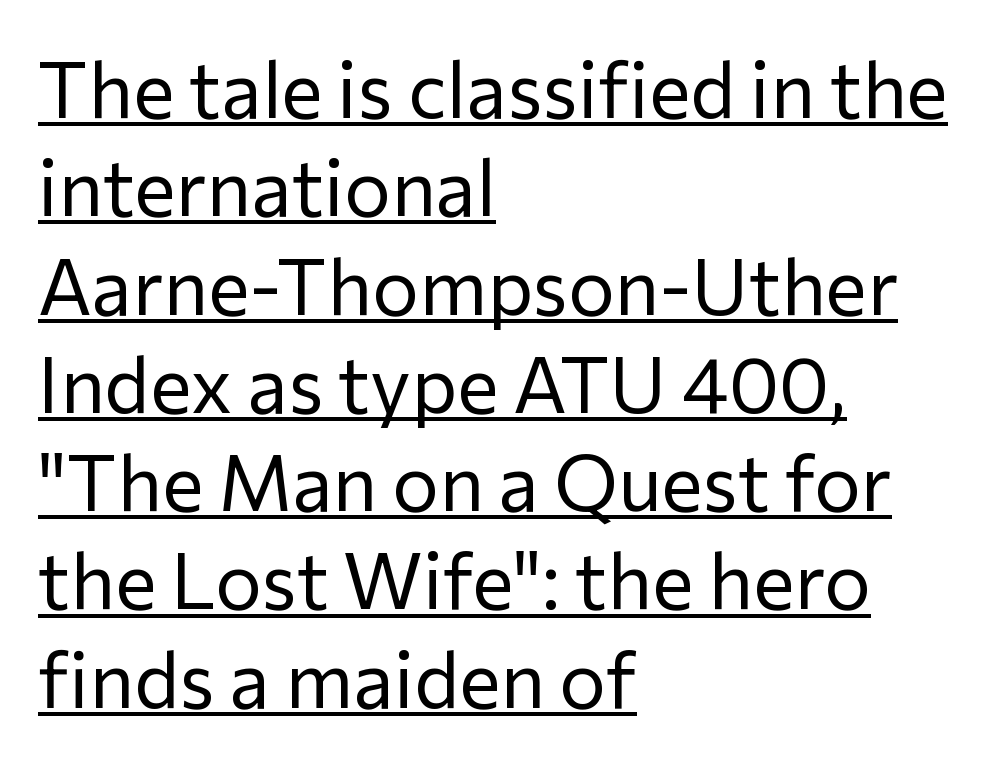
{"serif": "no", "italic": "no", "bold": "no", "weight": "regular", "width": "normal", "stroke_contrast": "low", "x_height": "medium", "monospaced": "no", "underline": "yes", "align": "left", "line_spacing": "normal", "line_spacing_ratio": 1.26, "letter_spacing": "normal", "letter_spacing_em": 0.0, "glyph_px": 78}
